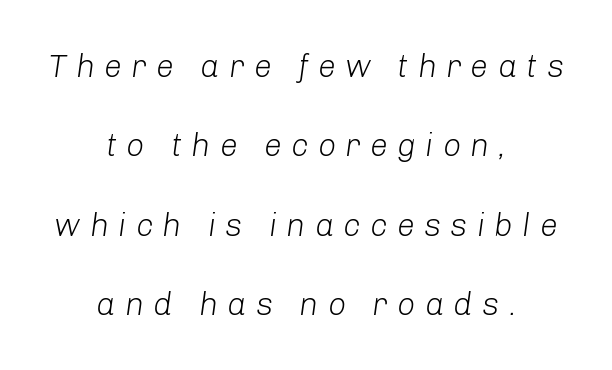
Q: Is the text bold? A: No.
Q: Is the text italic (slanted)? A: Yes, it leans right by about 8 degrees.
Q: Is the text underlined? A: No.
Q: How is the paragraph aligned? A: Centered.
Q: Is the spacing between letters normal or unusually wide? A: Unusually wide.
Q: Is the spacing between lines tight, normal or loose? A: Loose.
Q: Width (condensed, normal, or wide)? A: Normal.
Q: Stroke contrast? A: Low.
Q: x-height? A: Medium.
Q: Monospaced? A: No.
